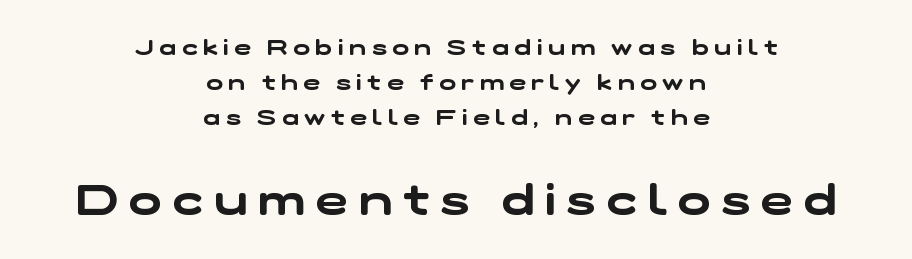
Q: Is the typeface a serif or a sans-serif typeface? A: Sans-serif.
Q: Is the text underlined? A: No.
Q: How is the paragraph aligned? A: Centered.
Q: Is the spacing between letters normal or unusually wide? A: Unusually wide.
Q: Is the spacing between lines tight, normal or loose? A: Normal.
Q: Which block of text is set in a larger size, the first (top) or the second (bottom)? A: The second (bottom) one.
Q: Width (condensed, normal, or wide)? A: Wide.
Q: Stroke contrast? A: Low.
Q: x-height? A: Medium.
Q: Monospaced? A: No.
